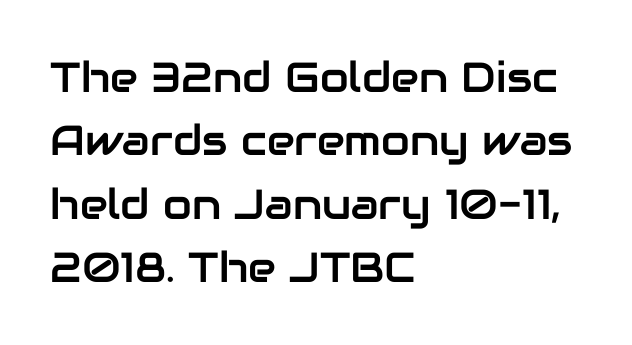
{"serif": "no", "italic": "no", "width": "normal", "stroke_contrast": "low", "x_height": "medium", "monospaced": "no", "underline": "no", "align": "left", "line_spacing": "normal", "line_spacing_ratio": 1.51, "letter_spacing": "normal", "letter_spacing_em": 0.0, "glyph_px": 42}
